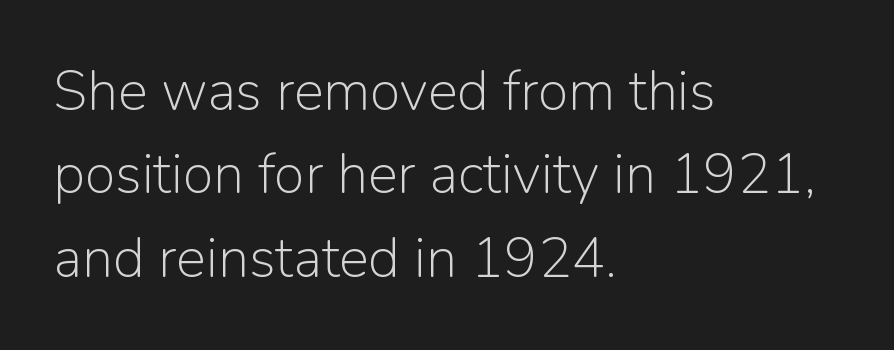
Q: Is the text bold? A: No.
Q: Is the text italic (slanted)? A: No, it is upright.
Q: Is the typeface a serif or a sans-serif typeface? A: Sans-serif.
Q: Is the text underlined? A: No.
Q: How is the paragraph aligned? A: Left-aligned.
Q: Is the spacing between letters normal or unusually wide? A: Normal.
Q: Is the spacing between lines tight, normal or loose? A: Normal.
Q: Width (condensed, normal, or wide)? A: Normal.
Q: Stroke contrast? A: Low.
Q: x-height? A: Medium.
Q: Monospaced? A: No.
